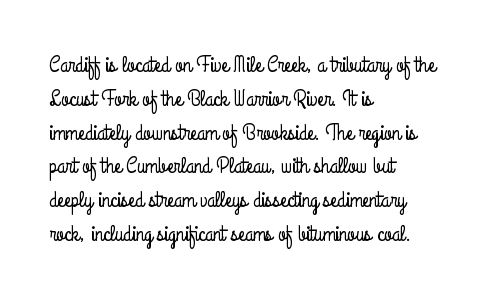
Left-aligned paragraph, ragged on the right. Compared with typical body copy, the letter spacing here is the same. Baseline-to-baseline distance is the conventional proportion of letter height. The string is rendered with underlining switched off.
